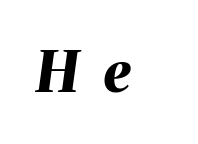
Is this a fixed-width face? No — the glyphs have proportional, varying widths. Does the lettering tilt? It does — this is italic. Look at the tracking — it's clearly loosened, letters drifting apart. Which margin do the lines hug? The left one — the right edge is uneven.
